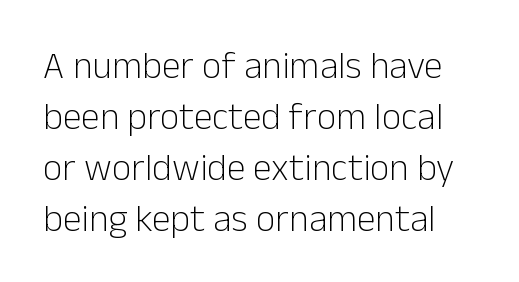
The image shows 38 px light sans-serif type, upright; set normal line spacing (1.34x), normal letter spacing, not underlined; low stroke contrast and a medium x-height.
